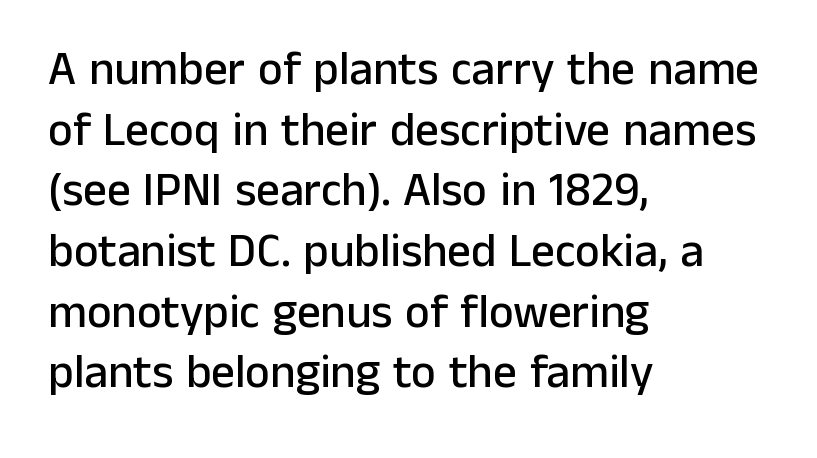
Q: Is the text italic (slanted)? A: No, it is upright.
Q: Is the typeface a serif or a sans-serif typeface? A: Sans-serif.
Q: Is the text underlined? A: No.
Q: How is the paragraph aligned? A: Left-aligned.
Q: Is the spacing between letters normal or unusually wide? A: Normal.
Q: Is the spacing between lines tight, normal or loose? A: Normal.
Q: Width (condensed, normal, or wide)? A: Normal.
Q: Stroke contrast? A: Low.
Q: x-height? A: Medium.
Q: Monospaced? A: No.
